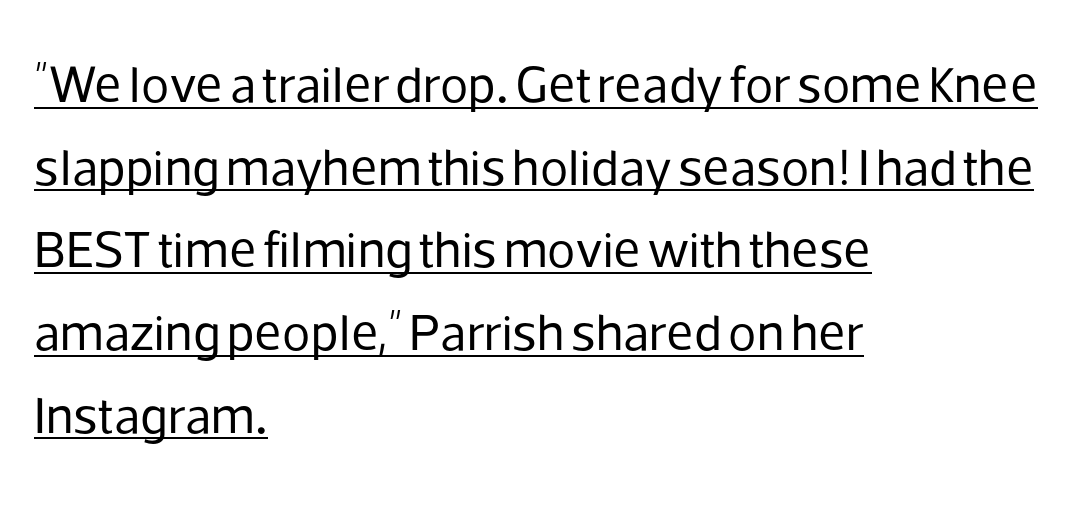
{"serif": "no", "italic": "no", "bold": "no", "weight": "regular", "width": "normal", "stroke_contrast": "low", "x_height": "medium", "monospaced": "no", "underline": "yes", "align": "left", "line_spacing": "normal", "line_spacing_ratio": 1.59, "letter_spacing": "normal", "letter_spacing_em": 0.0, "glyph_px": 52}
